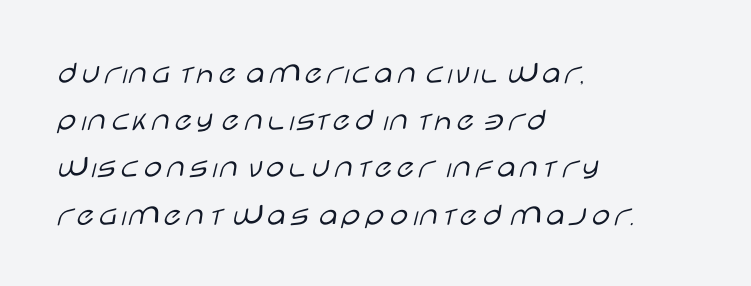
{"serif": "no", "bold": "no", "weight": "light", "width": "wide", "stroke_contrast": "low", "x_height": "large", "monospaced": "no", "underline": "no", "align": "left", "line_spacing": "normal", "line_spacing_ratio": 1.43, "letter_spacing": "normal", "letter_spacing_em": 0.0, "glyph_px": 33}
